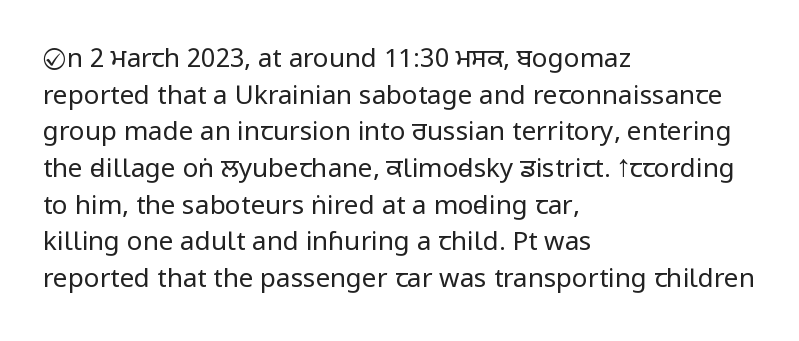
In CSS terms this would be text-align: left. The words here are not underlined. The font is comparable to plain body text, perhaps lighter. Every character sits straight up, as roman type does. The vertical gap from one line to the next is medium. Compared with typical body copy, the letter spacing here is the same.
